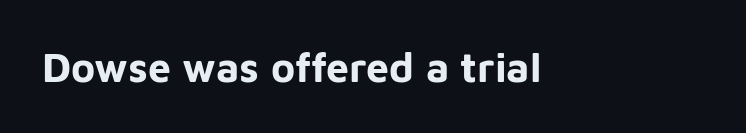
The image shows 41 px bold sans-serif type, upright; set normal letter spacing, not underlined; low stroke contrast and a medium x-height.
